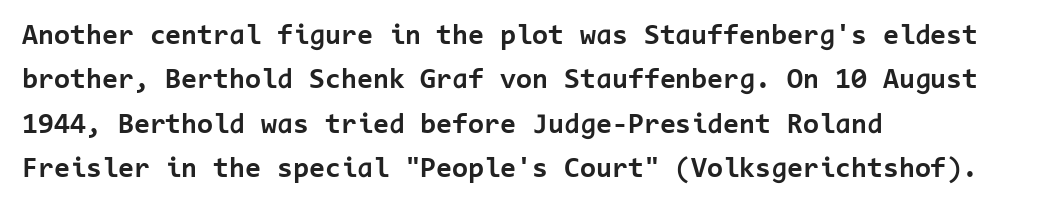
Q: Is the text bold? A: Yes.
Q: Is the text italic (slanted)? A: No, it is upright.
Q: Is the typeface a serif or a sans-serif typeface? A: Sans-serif.
Q: Is the text underlined? A: No.
Q: How is the paragraph aligned? A: Left-aligned.
Q: Is the spacing between letters normal or unusually wide? A: Normal.
Q: Is the spacing between lines tight, normal or loose? A: Normal.
Q: Width (condensed, normal, or wide)? A: Normal.
Q: Stroke contrast? A: Low.
Q: x-height? A: Medium.
Q: Monospaced? A: Yes.
